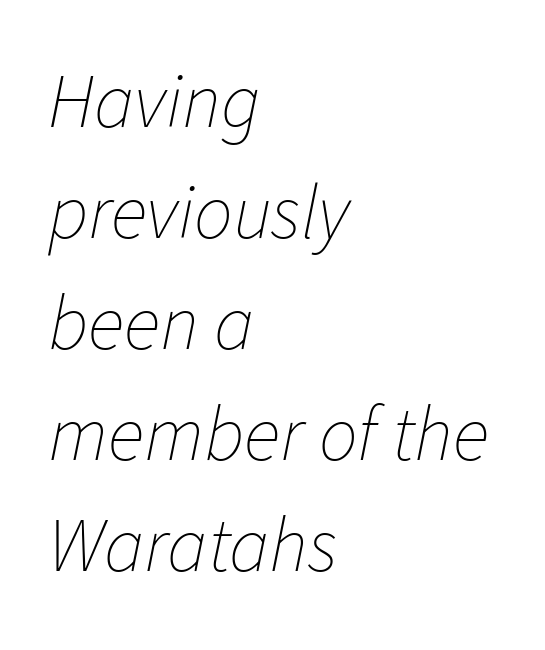
The image shows 77 px thin type, italic (leaning right); set left-aligned, normal line spacing (1.44x), normal letter spacing, not underlined; low stroke contrast and a medium x-height.
